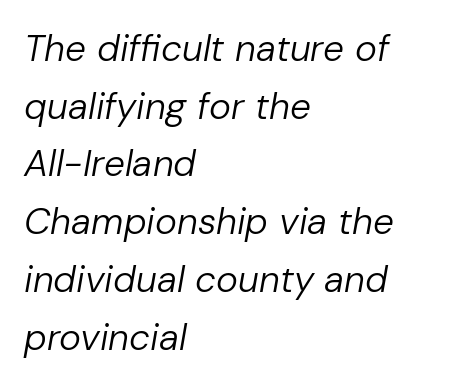
{"italic": "yes", "lean": "right", "slant_degrees": 10, "bold": "no", "weight": "regular", "width": "normal", "stroke_contrast": "low", "x_height": "medium", "monospaced": "no", "underline": "no", "align": "left", "line_spacing": "normal", "line_spacing_ratio": 1.56, "letter_spacing": "normal", "letter_spacing_em": 0.0, "glyph_px": 37}
